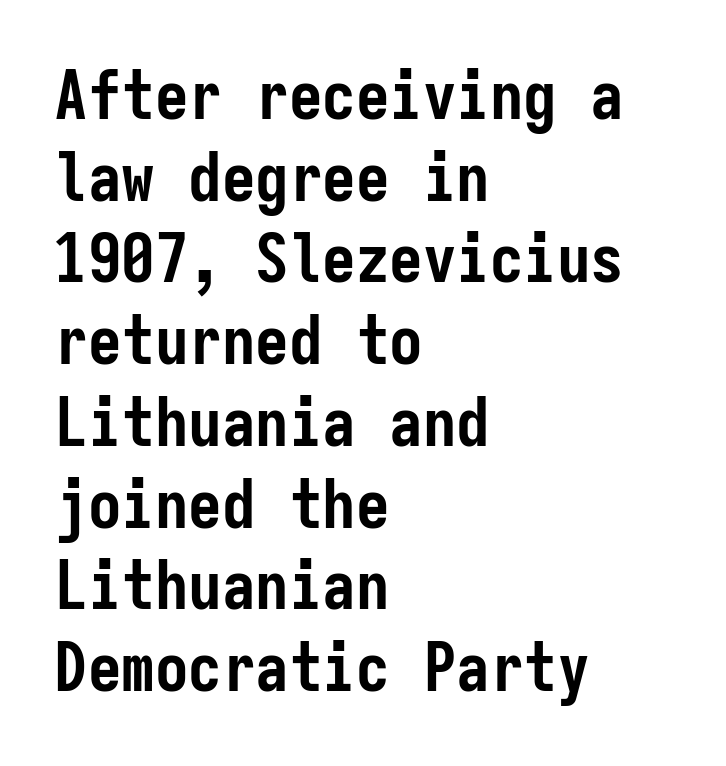
Serif or sans? Sans — the stroke terminals are bare. These lines are rendered in a fixed-pitch font. The letters stand upright; this is a roman face. The sample has been set heavy, in full bold. Is the block centered? No — it sits flush against the left margin.
